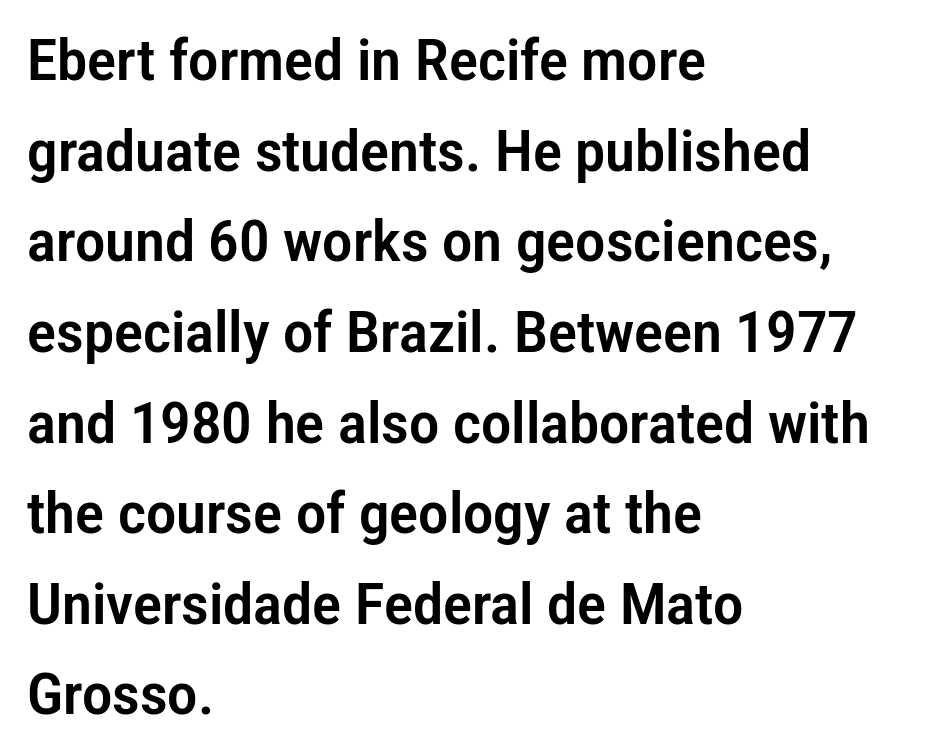
Q: Is the text italic (slanted)? A: No, it is upright.
Q: Is the typeface a serif or a sans-serif typeface? A: Sans-serif.
Q: Is the text underlined? A: No.
Q: How is the paragraph aligned? A: Left-aligned.
Q: Is the spacing between letters normal or unusually wide? A: Normal.
Q: Is the spacing between lines tight, normal or loose? A: Normal.
Q: Width (condensed, normal, or wide)? A: Condensed.
Q: Stroke contrast? A: Low.
Q: x-height? A: Medium.
Q: Monospaced? A: No.
